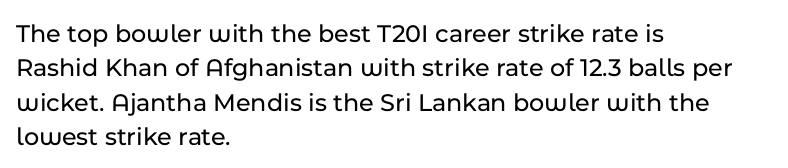
Q: Is the text italic (slanted)? A: No, it is upright.
Q: Is the text underlined? A: No.
Q: How is the paragraph aligned? A: Left-aligned.
Q: Is the spacing between letters normal or unusually wide? A: Normal.
Q: Is the spacing between lines tight, normal or loose? A: Normal.
